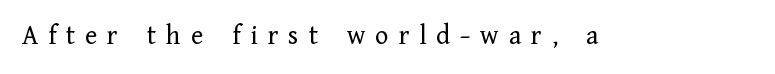
The image shows 28 px regular-weight serif type, upright; set unusually wide letter spacing (+0.35 em), not underlined; low stroke contrast and a medium x-height.
